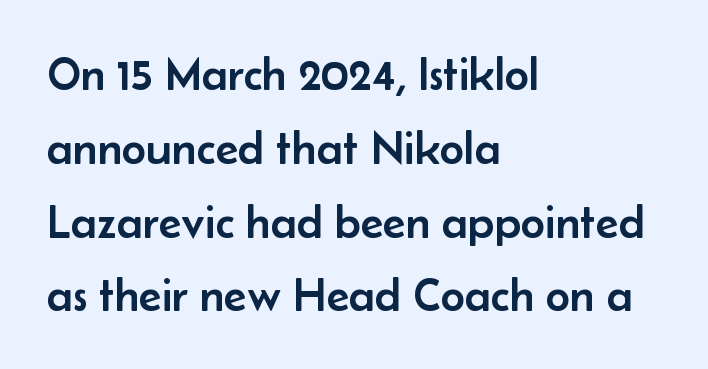
Observe the ordinary spacing: letters are neighbours, not strangers. The font family rendered here belongs to the sans-serif group. Line spacing here is normal. Descenders hang freely into open space. You could not count columns in this text — the font is proportionally spaced. The lettering holds an erect, upright posture throughout.
